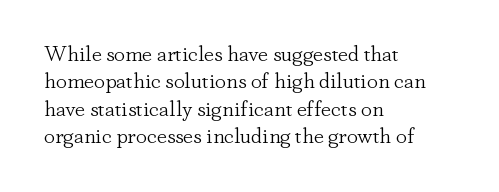
Q: Is the text bold? A: No.
Q: Is the text italic (slanted)? A: No, it is upright.
Q: Is the text underlined? A: No.
Q: How is the paragraph aligned? A: Left-aligned.
Q: Is the spacing between letters normal or unusually wide? A: Normal.
